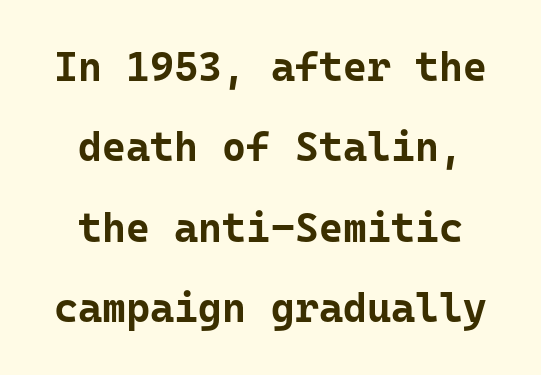
{"serif": "no", "italic": "no", "bold": "yes", "weight": "bold", "width": "normal", "stroke_contrast": "low", "x_height": "medium", "monospaced": "yes", "underline": "no", "align": "center", "line_spacing": "loose", "line_spacing_ratio": 1.96, "letter_spacing": "normal", "letter_spacing_em": 0.0, "glyph_px": 41}
